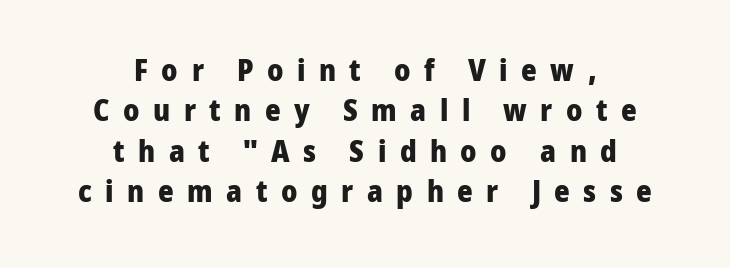
{"serif": "no", "italic": "no", "bold": "yes", "weight": "heavy", "width": "normal", "stroke_contrast": "low", "x_height": "medium", "monospaced": "no", "underline": "no", "align": "center", "line_spacing": "normal", "line_spacing_ratio": 1.35, "letter_spacing": "wide", "letter_spacing_em": 0.45, "glyph_px": 30}
